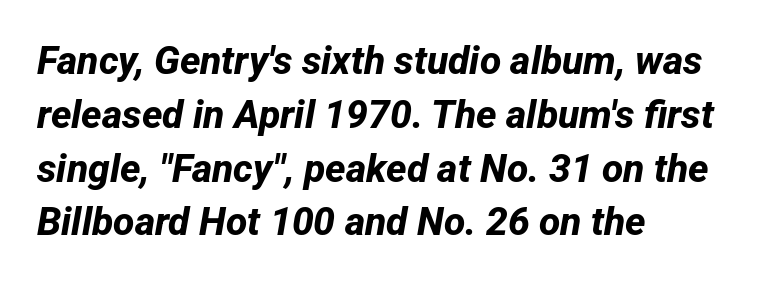
{"serif": "no", "bold": "yes", "weight": "bold", "width": "normal", "stroke_contrast": "low", "x_height": "medium", "monospaced": "no", "underline": "no", "align": "left", "line_spacing": "normal", "line_spacing_ratio": 1.38, "letter_spacing": "normal", "letter_spacing_em": 0.0, "glyph_px": 39}
